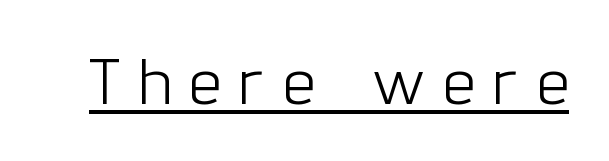
The image shows 65 px light, condensed sans-serif type, upright; set unusually wide letter spacing (+0.3 em), underlined; low stroke contrast and a medium x-height.
